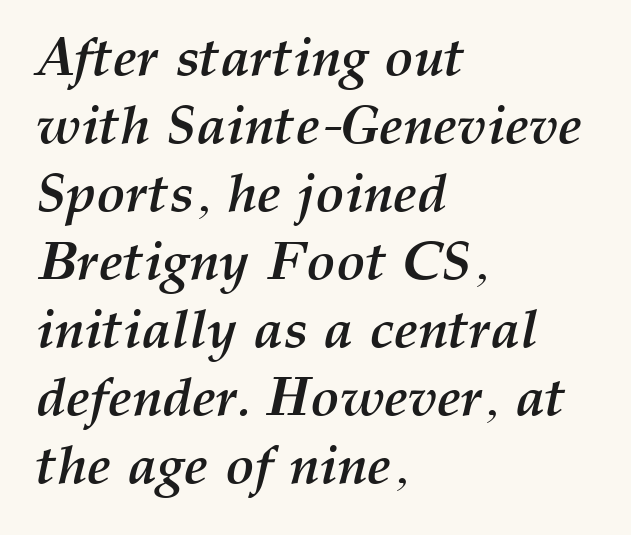
{"italic": "yes", "lean": "right", "slant_degrees": 12, "bold": "yes", "weight": "semibold", "width": "normal", "stroke_contrast": "medium", "x_height": "medium", "monospaced": "no", "underline": "no", "align": "left", "line_spacing": "normal", "line_spacing_ratio": 1.26, "letter_spacing": "normal", "letter_spacing_em": 0.0, "glyph_px": 54}
